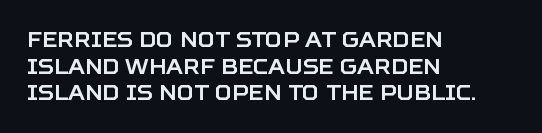
The image shows 21 px text type, upright; set left-aligned, normal line spacing (1.27x), normal letter spacing, not underlined.
